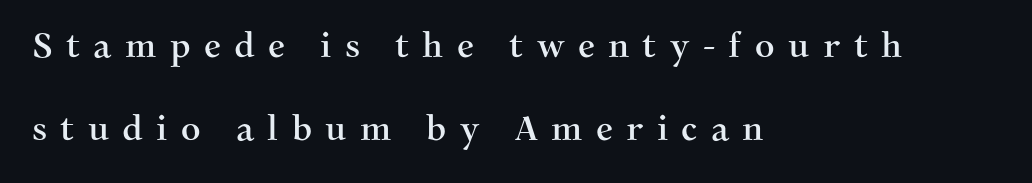
The image shows 34 px serif type, upright; set left-aligned, loose line spacing (2.45x), unusually wide letter spacing (+0.39 em), not underlined; medium stroke contrast and a medium x-height.
